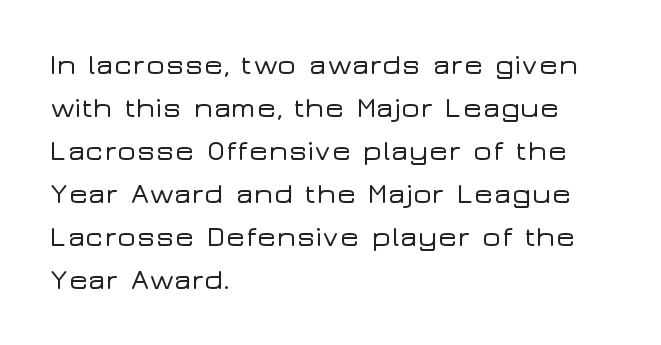
Q: Is the text italic (slanted)? A: No, it is upright.
Q: Is the typeface a serif or a sans-serif typeface? A: Sans-serif.
Q: Is the text underlined? A: No.
Q: How is the paragraph aligned? A: Left-aligned.
Q: Is the spacing between letters normal or unusually wide? A: Normal.
Q: Is the spacing between lines tight, normal or loose? A: Normal.
Q: Width (condensed, normal, or wide)? A: Wide.
Q: Stroke contrast? A: Low.
Q: x-height? A: Medium.
Q: Monospaced? A: No.
